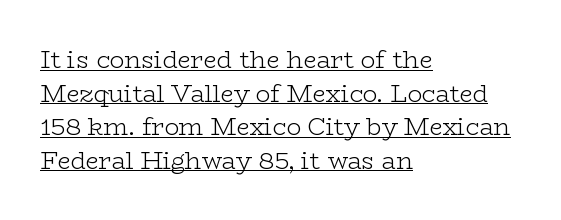
Q: Is the text bold? A: No.
Q: Is the text italic (slanted)? A: No, it is upright.
Q: Is the text underlined? A: Yes.
Q: How is the paragraph aligned? A: Left-aligned.
Q: Is the spacing between letters normal or unusually wide? A: Normal.
Q: Is the spacing between lines tight, normal or loose? A: Normal.
